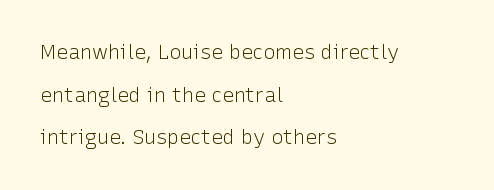
{"italic": "no", "bold": "no", "underline": "no", "align": "left", "line_spacing": "loose", "line_spacing_ratio": 2.13, "letter_spacing": "normal", "letter_spacing_em": 0.0, "glyph_px": 20}
